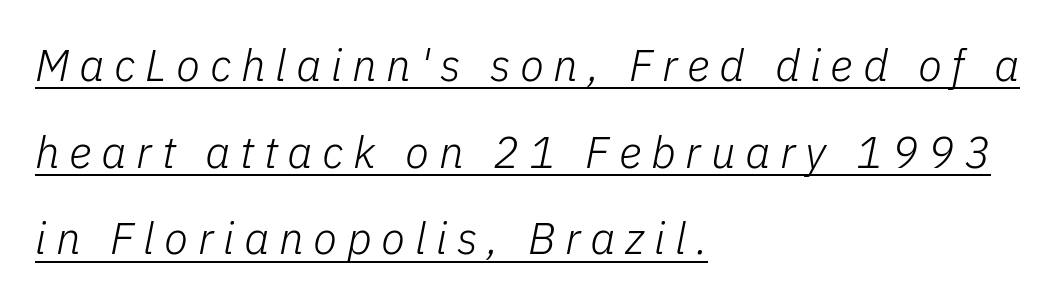
Q: Is the text bold? A: No.
Q: Is the text italic (slanted)? A: Yes, it leans right by about 11 degrees.
Q: Is the text underlined? A: Yes.
Q: How is the paragraph aligned? A: Left-aligned.
Q: Is the spacing between letters normal or unusually wide? A: Unusually wide.
Q: Is the spacing between lines tight, normal or loose? A: Loose.
Q: Width (condensed, normal, or wide)? A: Normal.
Q: Stroke contrast? A: Low.
Q: x-height? A: Medium.
Q: Monospaced? A: No.
